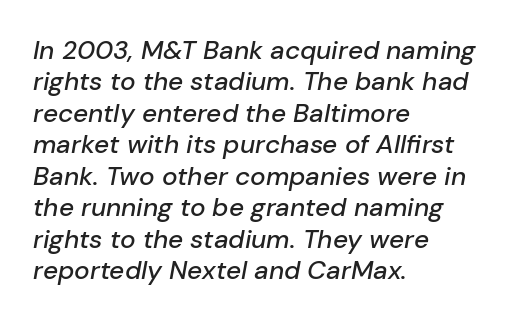
Q: Is the text italic (slanted)? A: Yes, it leans right by about 10 degrees.
Q: Is the text underlined? A: No.
Q: How is the paragraph aligned? A: Left-aligned.
Q: Is the spacing between letters normal or unusually wide? A: Normal.
